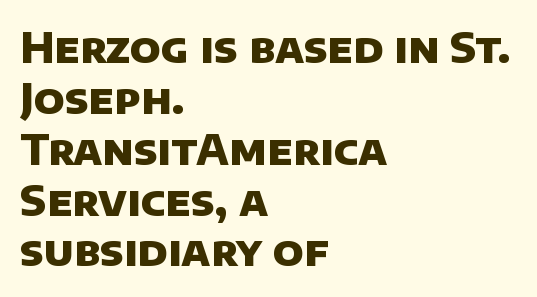
Q: Is the text bold? A: Yes.
Q: Is the typeface a serif or a sans-serif typeface? A: Sans-serif.
Q: Is the text underlined? A: No.
Q: How is the paragraph aligned? A: Left-aligned.
Q: Is the spacing between letters normal or unusually wide? A: Normal.
Q: Width (condensed, normal, or wide)? A: Normal.
Q: Stroke contrast? A: Low.
Q: x-height? A: Large.
Q: Monospaced? A: No.
